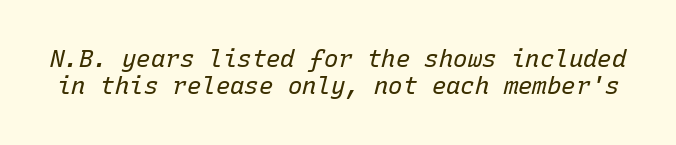
{"italic": "yes", "lean": "right", "slant_degrees": 15, "bold": "no", "underline": "no", "line_spacing": "tight", "line_spacing_ratio": 1.13, "letter_spacing": "normal", "letter_spacing_em": 0.0, "glyph_px": 24}
